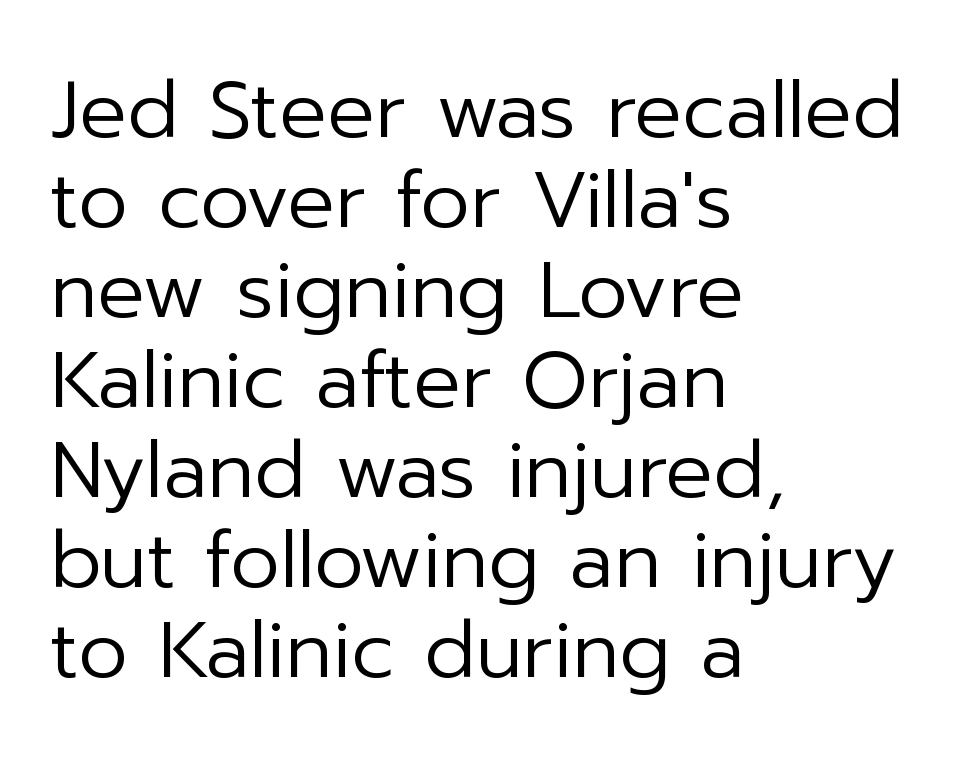
Q: Is the text bold? A: No.
Q: Is the text italic (slanted)? A: No, it is upright.
Q: Is the typeface a serif or a sans-serif typeface? A: Sans-serif.
Q: Is the text underlined? A: No.
Q: How is the paragraph aligned? A: Left-aligned.
Q: Is the spacing between letters normal or unusually wide? A: Normal.
Q: Is the spacing between lines tight, normal or loose? A: Tight.
Q: Width (condensed, normal, or wide)? A: Normal.
Q: Stroke contrast? A: Low.
Q: x-height? A: Medium.
Q: Monospaced? A: No.
